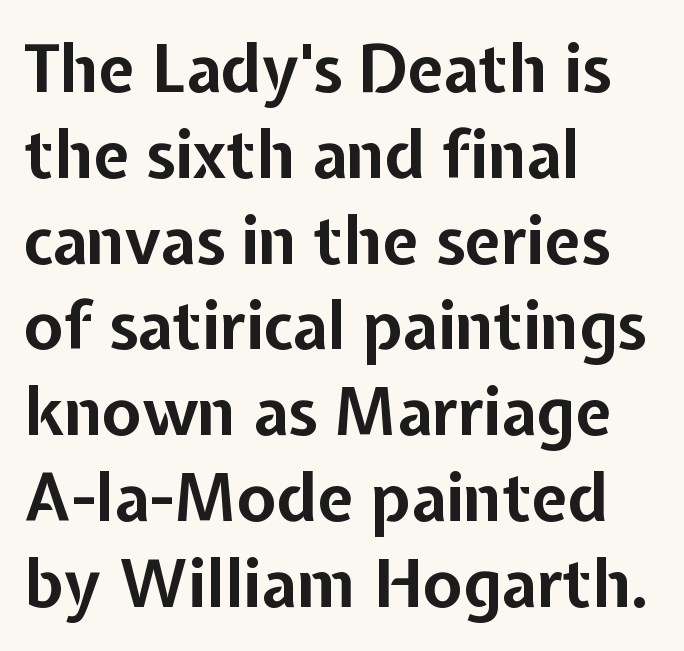
The image shows 65 px bold sans-serif type, upright; set left-aligned, normal line spacing (1.32x), normal letter spacing, not underlined; low stroke contrast and a medium x-height.
